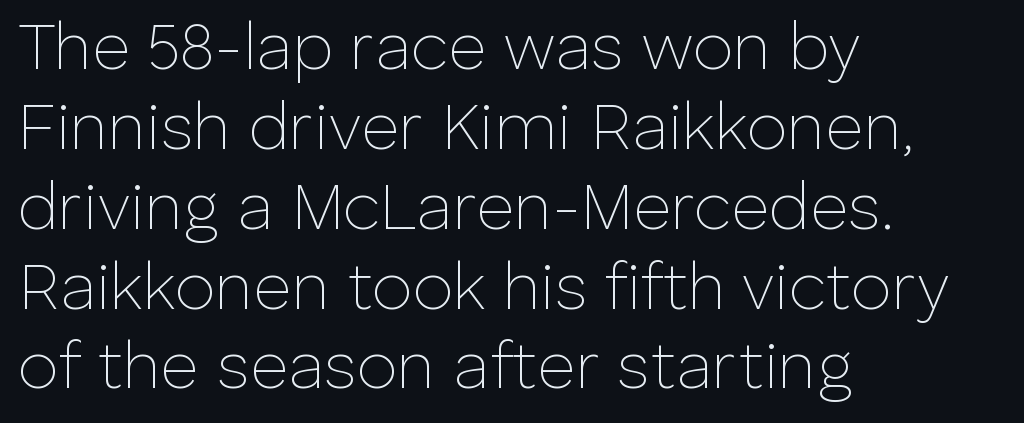
This is roman type, the default non-slanted kind. Each line starts at the same left margin while the right side varies. The strokes carry an ordinary text weight at most. The space directly below the letters is spotless. This sample uses plain, unmodified letter spacing.
